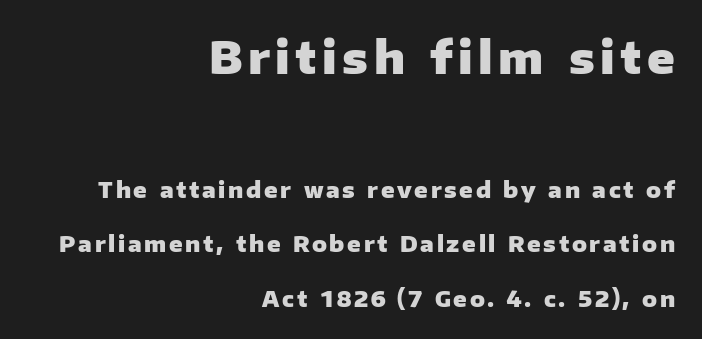
Tall strokes in this sample are plumb rather than angled. Honestly, there is no underline to notice here at all. All the whitespace from short lines collects on the left. Compare the two chunks: the upper has the greater cap height. To sum up the face: it is a sans, with no serifs.
